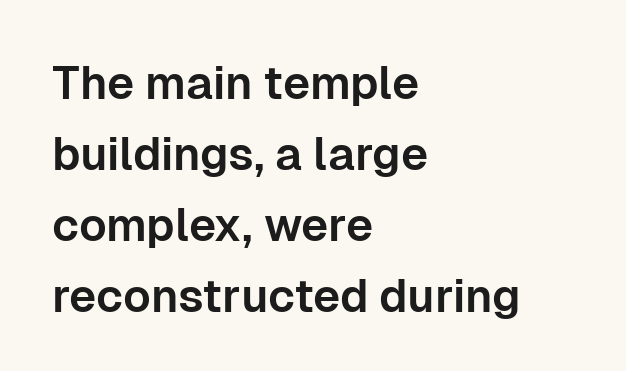
The image shows 46 px sans-serif type, upright; set left-aligned, normal line spacing (1.54x), normal letter spacing, not underlined; low stroke contrast and a medium x-height.
